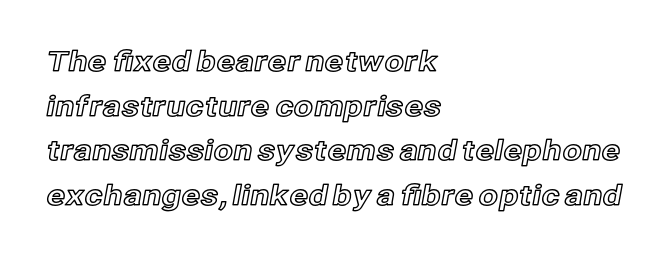
Q: Is the text italic (slanted)? A: Yes.
Q: Is the text underlined? A: No.
Q: How is the paragraph aligned? A: Left-aligned.
Q: Is the spacing between letters normal or unusually wide? A: Normal.
Q: Is the spacing between lines tight, normal or loose? A: Normal.
Q: Width (condensed, normal, or wide)? A: Normal.
Q: x-height? A: Medium.
Q: Monospaced? A: No.
